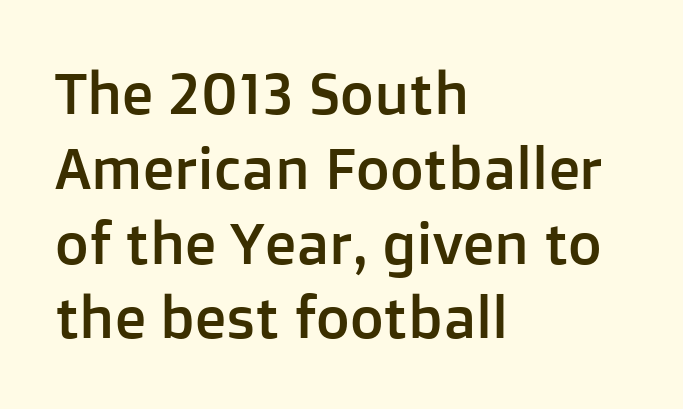
Q: Is the text italic (slanted)? A: No, it is upright.
Q: Is the typeface a serif or a sans-serif typeface? A: Sans-serif.
Q: Is the text underlined? A: No.
Q: How is the paragraph aligned? A: Left-aligned.
Q: Is the spacing between letters normal or unusually wide? A: Normal.
Q: Is the spacing between lines tight, normal or loose? A: Normal.
Q: Width (condensed, normal, or wide)? A: Normal.
Q: Stroke contrast? A: Low.
Q: x-height? A: Medium.
Q: Monospaced? A: No.
